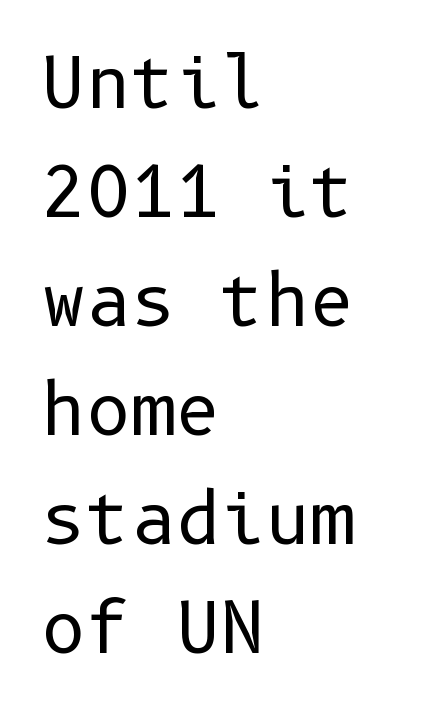
Evenly set lines give the paragraph a standard silhouette. A bare baseline throughout the passage. Tall strokes in this sample are plumb rather than angled. Nothing sits at the stroke ends, so this counts as sans-serif.
